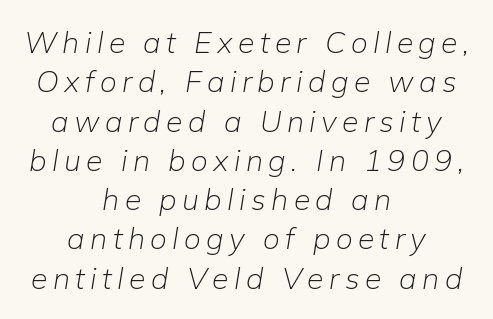
The image shows 30 px light type, italic (leaning right); set centered, normal line spacing (1.31x), not underlined; low stroke contrast and a medium x-height.
